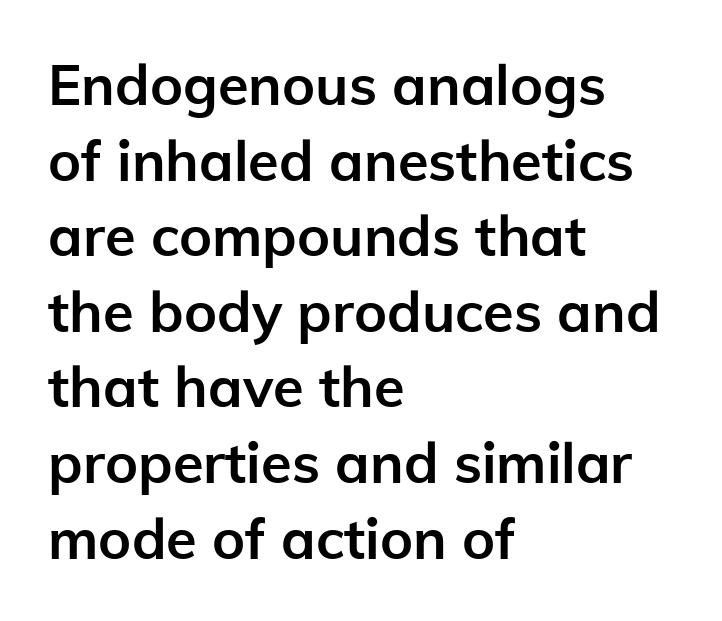
Each letter keeps its own natural width here, so spacing adapts to shape. Baseline-to-baseline distance is the conventional proportion of letter height. Leftover space on each line is placed entirely after the last word. Nope, no serifs anywhere on these letters. The space beneath each line is pristine and unruled.
